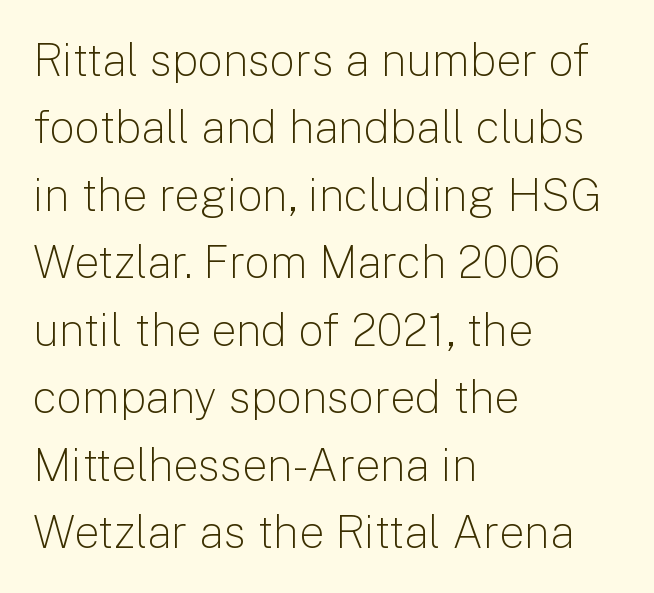
Q: Is the text bold? A: No.
Q: Is the text italic (slanted)? A: No, it is upright.
Q: Is the typeface a serif or a sans-serif typeface? A: Sans-serif.
Q: Is the text underlined? A: No.
Q: How is the paragraph aligned? A: Left-aligned.
Q: Is the spacing between letters normal or unusually wide? A: Normal.
Q: Is the spacing between lines tight, normal or loose? A: Normal.
Q: Width (condensed, normal, or wide)? A: Normal.
Q: Stroke contrast? A: Low.
Q: x-height? A: Medium.
Q: Monospaced? A: No.
